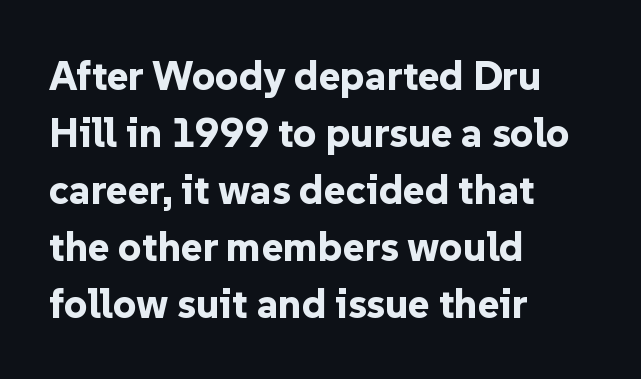
Q: Is the text bold? A: Yes.
Q: Is the text italic (slanted)? A: No, it is upright.
Q: Is the typeface a serif or a sans-serif typeface? A: Sans-serif.
Q: Is the text underlined? A: No.
Q: How is the paragraph aligned? A: Left-aligned.
Q: Is the spacing between letters normal or unusually wide? A: Normal.
Q: Is the spacing between lines tight, normal or loose? A: Normal.
Q: Width (condensed, normal, or wide)? A: Normal.
Q: Stroke contrast? A: Low.
Q: x-height? A: Medium.
Q: Monospaced? A: No.
